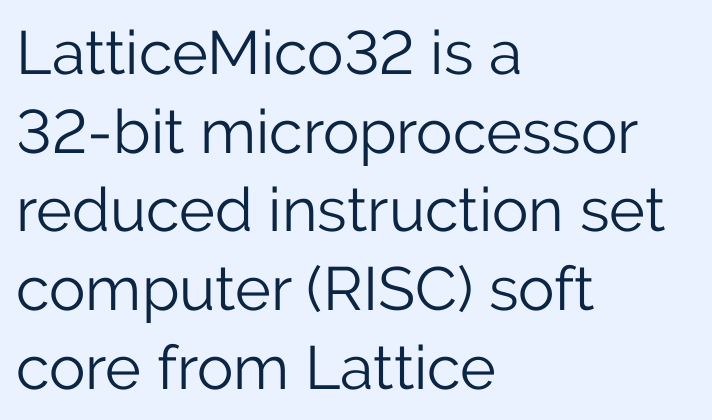
Compared with typical body copy, the letter spacing here is the same. Think of a printed novel: that variable character pitch is what you see here. Check the space under the baseline: it is left empty. Evenly set lines give the paragraph a standard silhouette. A typesetter would label this face a sans.
